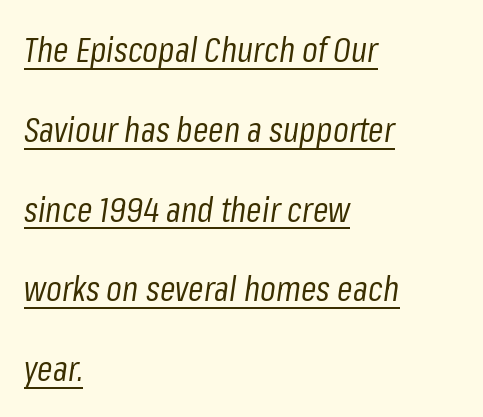
The letters advance in unequal steps, a hallmark of proportional type. Compared with ordinary roman type, these characters are visibly tilted. A typographer would call this underscored text. Reading down the block, your eye returns to a fixed left position each line.
